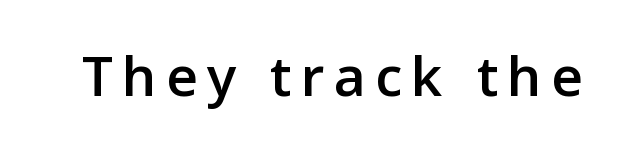
To sum up the face: it is a sans, with no serifs. The passage shown is not underscored anywhere. You can tell it's not italic because the verticals are truly vertical. Note the varied advance widths — an 'i' is clearly narrower than an 'm'.
